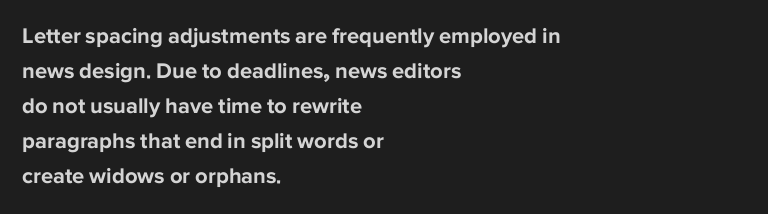
{"italic": "no", "bold": "yes", "underline": "no", "align": "left", "line_spacing": "normal", "line_spacing_ratio": 1.59, "letter_spacing": "normal", "letter_spacing_em": 0.0, "glyph_px": 22}
